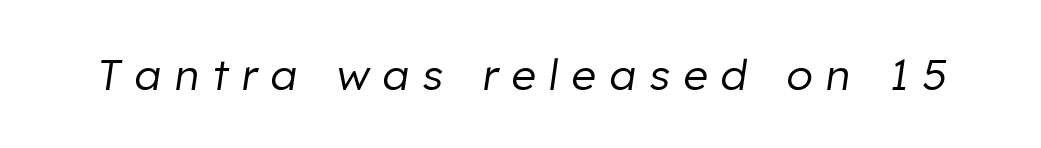
Q: Is the text bold? A: No.
Q: Is the text italic (slanted)? A: Yes, it leans right by about 8 degrees.
Q: Is the text underlined? A: No.
Q: Is the spacing between letters normal or unusually wide? A: Unusually wide.
Q: Width (condensed, normal, or wide)? A: Normal.
Q: Stroke contrast? A: Low.
Q: x-height? A: Medium.
Q: Monospaced? A: No.
